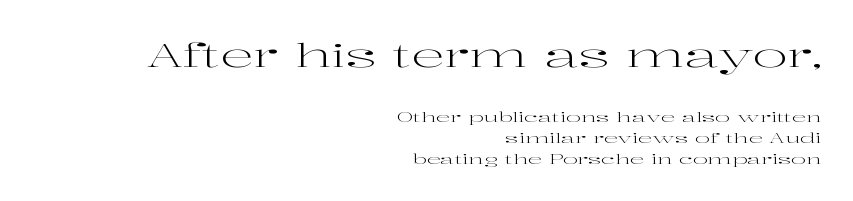
{"serif": "yes", "italic": "no", "bold": "no", "weight": "regular", "width": "wide", "stroke_contrast": "high", "x_height": "medium", "monospaced": "no", "underline": "no", "align": "right", "line_spacing": "normal", "line_spacing_ratio": 1.48, "letter_spacing": "normal", "letter_spacing_em": 0.0, "larger_block": "first", "size_ratio": 2.36, "glyph_px": 33}
